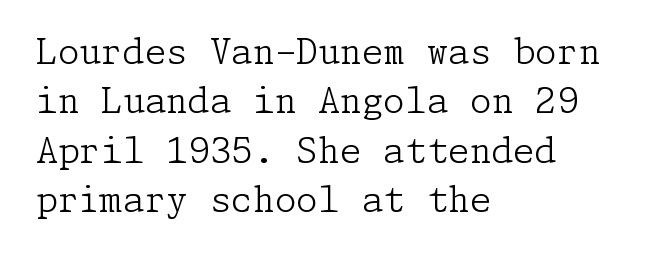
The image shows 35 px light serif type, upright; set left-aligned, normal line spacing (1.41x), normal letter spacing, not underlined; low stroke contrast and a medium x-height.
